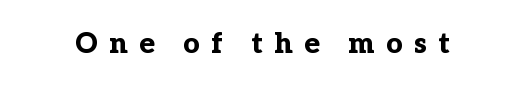
The image shows 28 px bold serif type, upright; set unusually wide letter spacing (+0.41 em), not underlined; low stroke contrast and a medium x-height.
